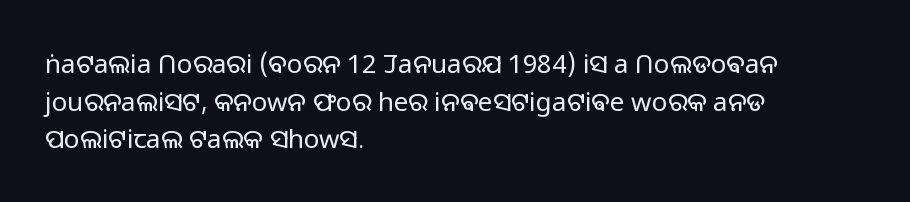
{"italic": "no", "bold": "no", "underline": "no", "align": "left", "line_spacing": "normal", "line_spacing_ratio": 1.45, "letter_spacing": "normal", "letter_spacing_em": 0.0, "glyph_px": 26}
